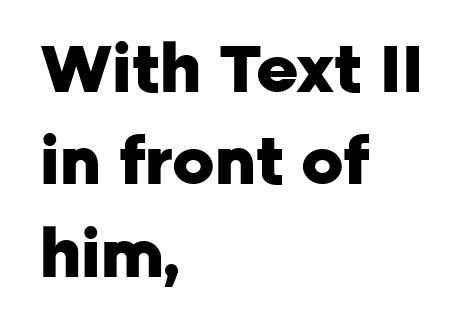
{"serif": "no", "italic": "no", "bold": "yes", "weight": "heavy", "width": "normal", "stroke_contrast": "low", "x_height": "medium", "monospaced": "no", "underline": "no", "align": "left", "line_spacing": "normal", "line_spacing_ratio": 1.42, "letter_spacing": "normal", "letter_spacing_em": 0.0, "glyph_px": 65}
